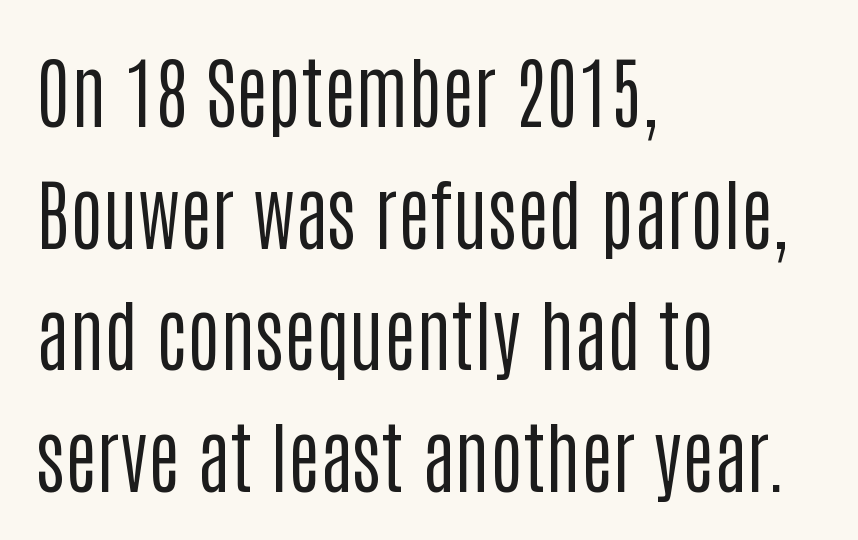
Q: Is the text bold? A: No.
Q: Is the text italic (slanted)? A: No, it is upright.
Q: Is the typeface a serif or a sans-serif typeface? A: Sans-serif.
Q: Is the text underlined? A: No.
Q: How is the paragraph aligned? A: Left-aligned.
Q: Is the spacing between letters normal or unusually wide? A: Normal.
Q: Is the spacing between lines tight, normal or loose? A: Normal.
Q: Width (condensed, normal, or wide)? A: Condensed.
Q: Stroke contrast? A: Low.
Q: x-height? A: Large.
Q: Monospaced? A: No.
